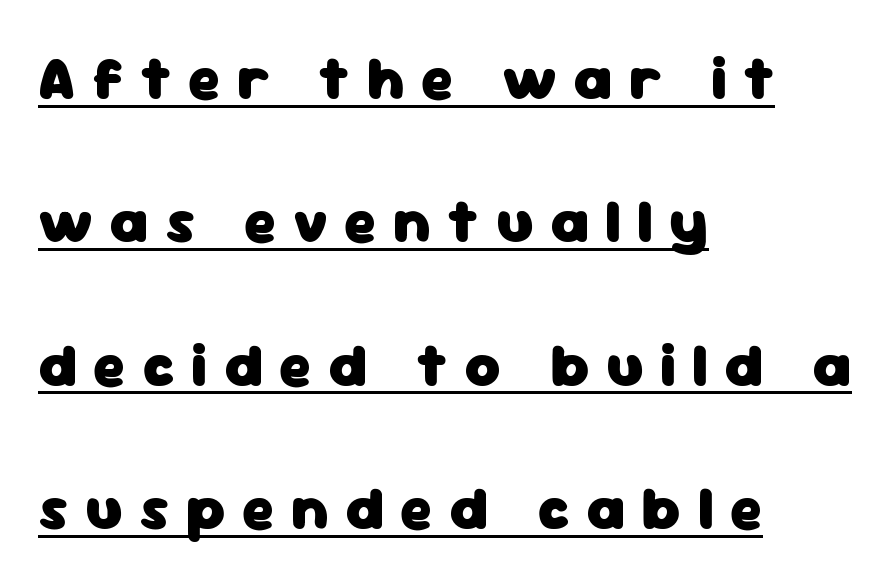
The lines are spread far apart with generous leading. These lines stack with their left ends in a neat column. Notice how a bar underscores the lettering throughout. The passage shown is typeset with a sans-serif family. The letterforms stand isolated, each surrounded by extra space. The rendering uses natural spacing where letterforms have individual widths.
